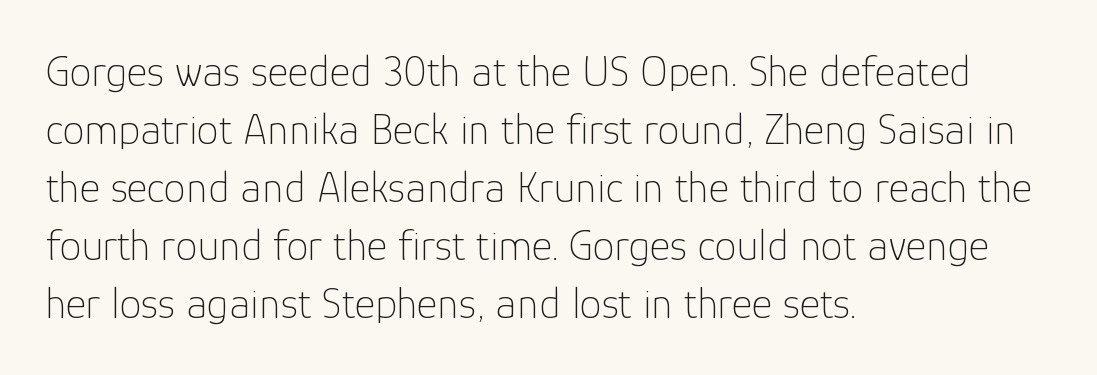
These lines are rendered in a variable-pitch font. Is there any slant? The stems are plumb. Compared with typical body copy, the letter spacing here is the same. The strokes are not fattened; the text isn't bold. Students, observe: this is what conventionally led text looks like.
